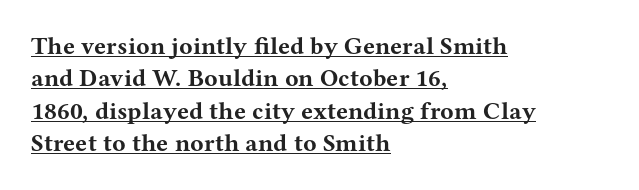
{"italic": "no", "bold": "yes", "underline": "yes", "align": "left", "line_spacing": "normal", "line_spacing_ratio": 1.3, "letter_spacing": "normal", "letter_spacing_em": 0.0, "glyph_px": 25}
